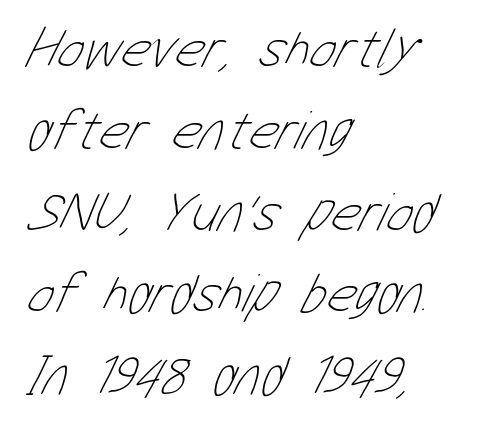
The strokes are not fattened; the text isn't bold. Descenders are the only things crossing below the line. Regular leading. One-word summary of the alignment: left. You could call the tracking neutral — neither tight nor loose. Note the varied advance widths — an 'i' is clearly narrower than an 'm'.
